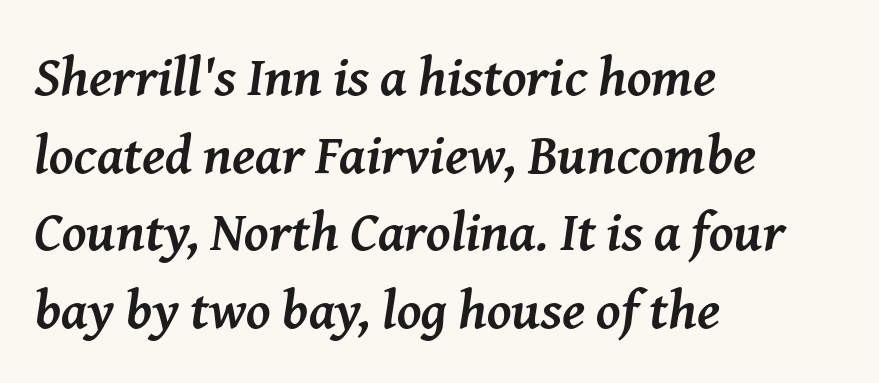
The image shows 55 px semibold serif type, italic (leaning right); set left-aligned, normal line spacing (1.41x), normal letter spacing, not underlined; medium stroke contrast and a medium x-height.
